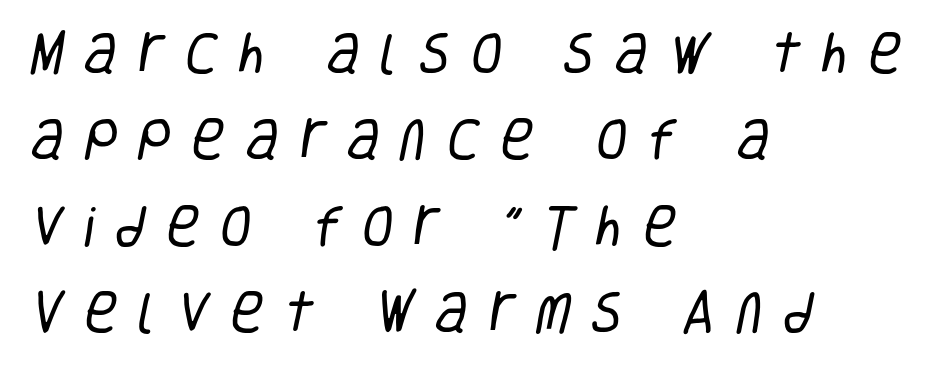
{"serif": "no", "bold": "no", "weight": "regular", "width": "condensed", "stroke_contrast": "low", "x_height": "large", "monospaced": "no", "underline": "no", "align": "left", "line_spacing_ratio": 1.88, "letter_spacing": "wide", "letter_spacing_em": 0.44, "glyph_px": 46}
